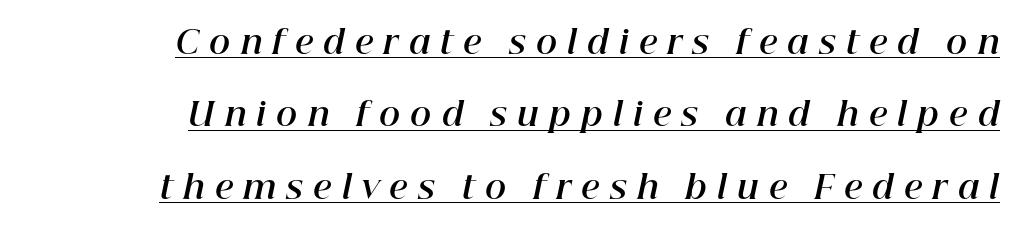
The image shows 32 px bold type, italic (leaning right); set right-aligned, loose line spacing (2.26x), unusually wide letter spacing (+0.32 em), underlined; high stroke contrast and a medium x-height.
